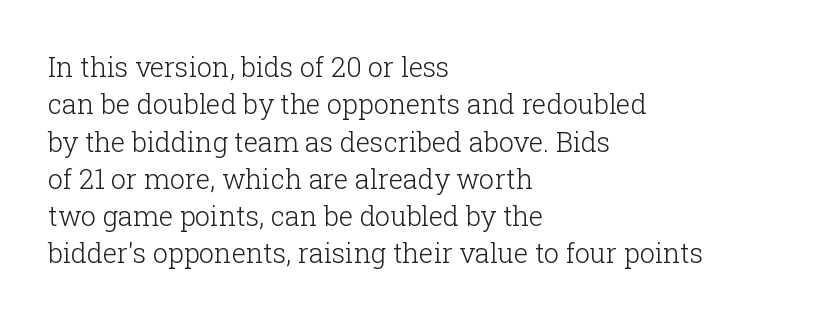
{"italic": "no", "bold": "no", "underline": "no", "align": "left", "line_spacing": "normal", "line_spacing_ratio": 1.38, "letter_spacing": "normal", "letter_spacing_em": 0.0, "glyph_px": 27}
